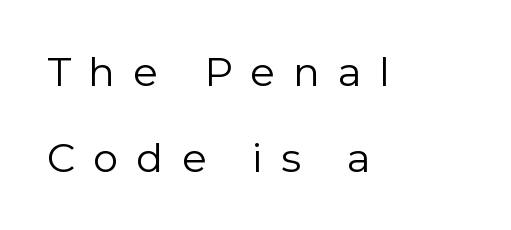
{"serif": "no", "italic": "no", "bold": "no", "weight": "regular", "width": "normal", "stroke_contrast": "low", "x_height": "medium", "monospaced": "no", "underline": "no", "align": "left", "line_spacing": "loose", "line_spacing_ratio": 2.15, "letter_spacing": "wide", "letter_spacing_em": 0.45, "glyph_px": 40}
